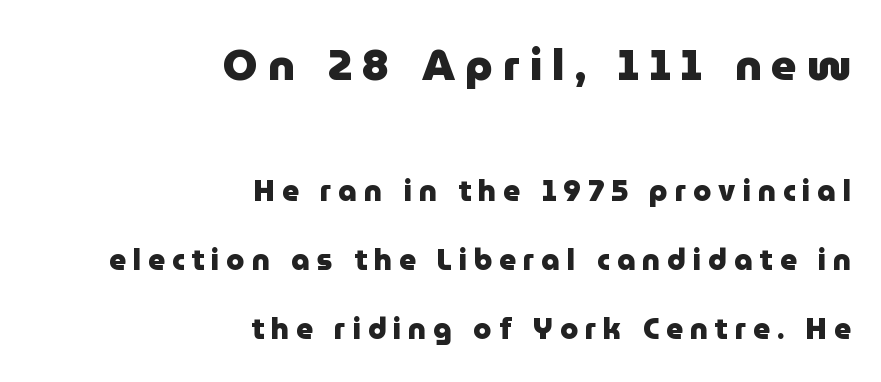
Q: Is the text bold? A: Yes.
Q: Is the text italic (slanted)? A: No, it is upright.
Q: Is the typeface a serif or a sans-serif typeface? A: Sans-serif.
Q: Is the text underlined? A: No.
Q: How is the paragraph aligned? A: Right-aligned.
Q: Is the spacing between letters normal or unusually wide? A: Unusually wide.
Q: Is the spacing between lines tight, normal or loose? A: Loose.
Q: Which block of text is set in a larger size, the first (top) or the second (bottom)? A: The first (top) one.
Q: Width (condensed, normal, or wide)? A: Normal.
Q: Stroke contrast? A: Low.
Q: x-height? A: Medium.
Q: Monospaced? A: No.
